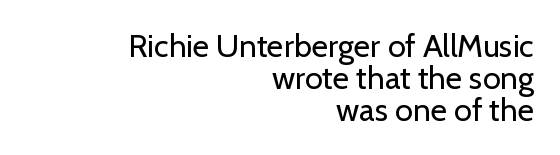
{"serif": "no", "italic": "no", "bold": "no", "weight": "regular", "width": "normal", "stroke_contrast": "low", "x_height": "medium", "monospaced": "no", "underline": "no", "align": "right", "line_spacing": "tight", "line_spacing_ratio": 1.0, "letter_spacing": "normal", "letter_spacing_em": 0.0, "glyph_px": 32}
